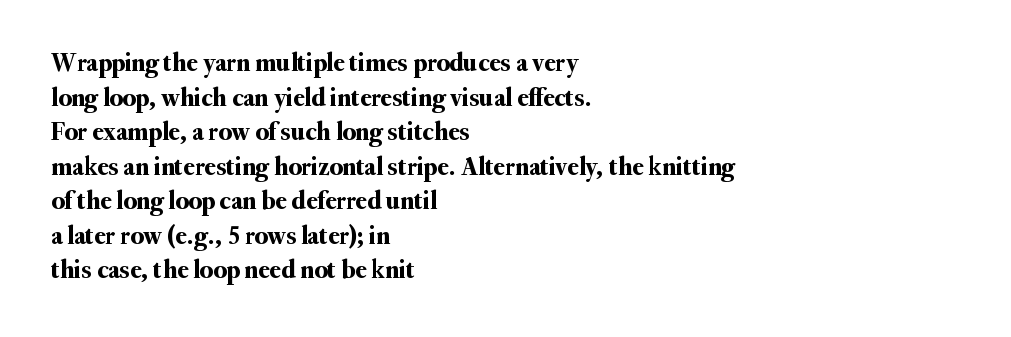
The image shows 26 px text type, upright; set left-aligned, normal line spacing (1.33x), normal letter spacing, not underlined.
